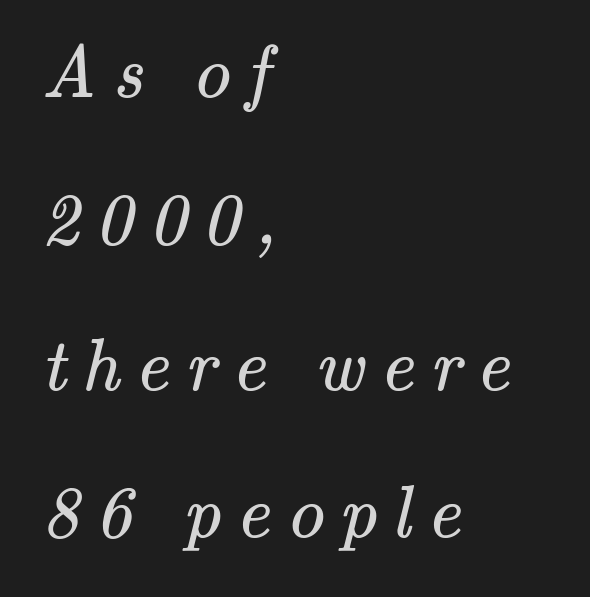
Q: Is the text bold? A: No.
Q: Is the typeface a serif or a sans-serif typeface? A: Serif.
Q: Is the text underlined? A: No.
Q: How is the paragraph aligned? A: Left-aligned.
Q: Is the spacing between letters normal or unusually wide? A: Unusually wide.
Q: Is the spacing between lines tight, normal or loose? A: Loose.
Q: Width (condensed, normal, or wide)? A: Normal.
Q: Stroke contrast? A: Medium.
Q: x-height? A: Small.
Q: Monospaced? A: No.
